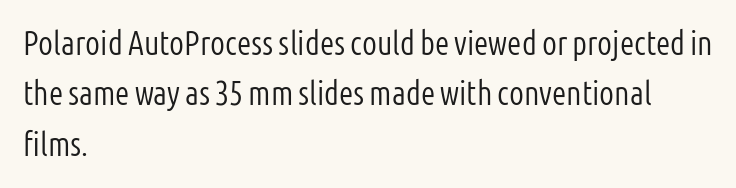
The image shows 33 px light, condensed sans-serif type, upright; set left-aligned, normal line spacing (1.53x), normal letter spacing, not underlined; low stroke contrast and a medium x-height.
